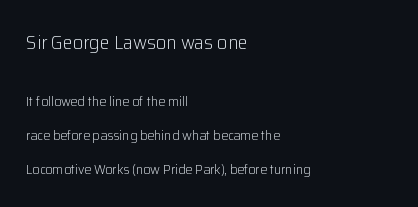
Q: Is the text bold? A: No.
Q: Is the text italic (slanted)? A: No, it is upright.
Q: Is the text underlined? A: No.
Q: How is the paragraph aligned? A: Left-aligned.
Q: Is the spacing between letters normal or unusually wide? A: Normal.
Q: Is the spacing between lines tight, normal or loose? A: Loose.
Q: Which block of text is set in a larger size, the first (top) or the second (bottom)? A: The first (top) one.
